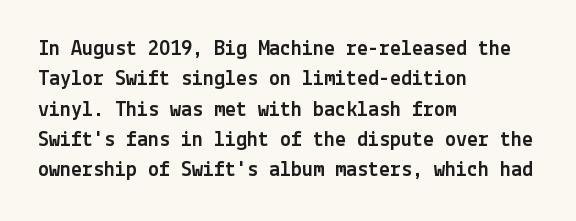
The image shows 22 px text type, upright; set left-aligned, normal line spacing (1.38x), normal letter spacing, not underlined.
